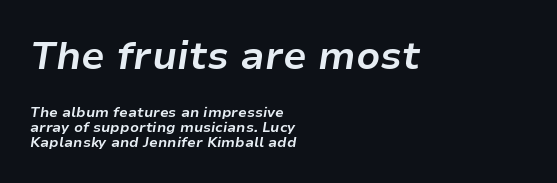
Q: Is the text bold? A: Yes.
Q: Is the text italic (slanted)? A: Yes, it leans right by about 9 degrees.
Q: Is the text underlined? A: No.
Q: How is the paragraph aligned? A: Left-aligned.
Q: Is the spacing between letters normal or unusually wide? A: Normal.
Q: Is the spacing between lines tight, normal or loose? A: Tight.
Q: Which block of text is set in a larger size, the first (top) or the second (bottom)? A: The first (top) one.
Q: Width (condensed, normal, or wide)? A: Normal.
Q: Stroke contrast? A: Low.
Q: x-height? A: Medium.
Q: Monospaced? A: No.
